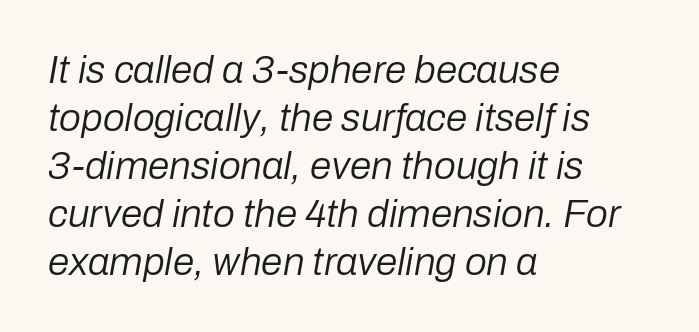
{"italic": "yes", "lean": "right", "slant_degrees": 10, "bold": "no", "weight": "regular", "width": "normal", "stroke_contrast": "low", "x_height": "medium", "monospaced": "no", "underline": "no", "align": "left", "line_spacing_ratio": 1.23, "letter_spacing": "normal", "letter_spacing_em": 0.0, "glyph_px": 39}
